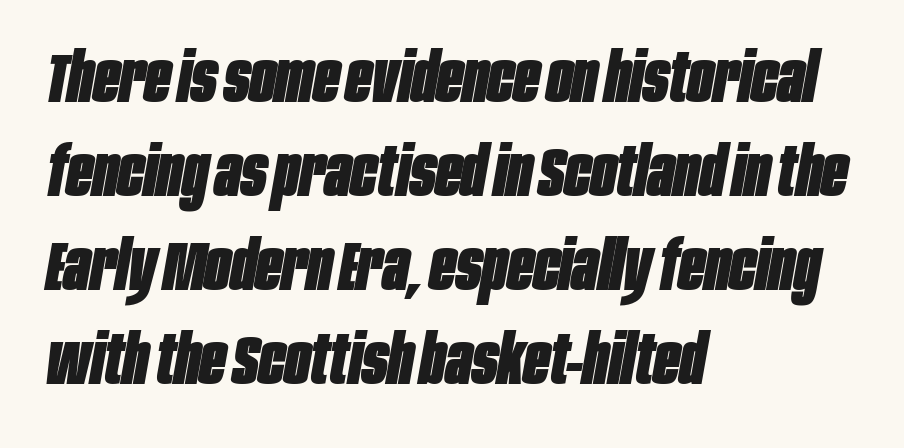
The image shows 69 px heavy, condensed type, italic (leaning right); set left-aligned, normal line spacing (1.36x), normal letter spacing, not underlined; low stroke contrast and a large x-height.
